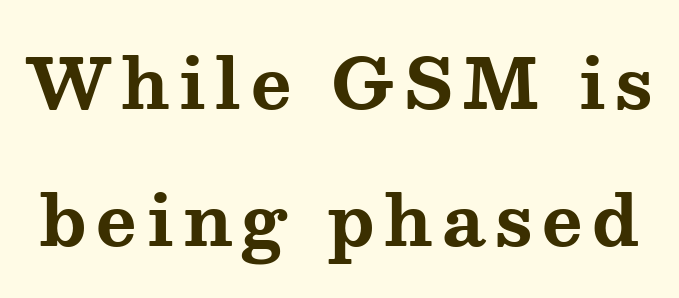
The words here are not underlined. Notice how thick the strokes are: this is what a full bold looks like. These lines stand farther apart than default settings would place them. Rendered with straight, roman letterforms. The rendering uses natural spacing where letterforms have individual widths.
